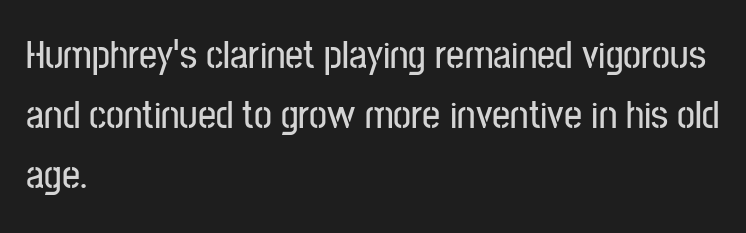
Q: Is the text italic (slanted)? A: No, it is upright.
Q: Is the typeface a serif or a sans-serif typeface? A: Sans-serif.
Q: Is the text underlined? A: No.
Q: How is the paragraph aligned? A: Left-aligned.
Q: Is the spacing between letters normal or unusually wide? A: Normal.
Q: Is the spacing between lines tight, normal or loose? A: Normal.
Q: Width (condensed, normal, or wide)? A: Condensed.
Q: Stroke contrast? A: Low.
Q: x-height? A: Medium.
Q: Monospaced? A: No.
